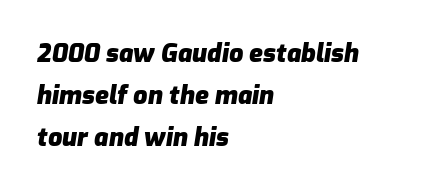
The glyphs look as if they've been sheared to an angle. Reading down the column, the eye jumps a familiar distance to each next line. Rule under the text: the space is simply empty. In terms of weight, the rendering is a true, heavy bold. The text block is weighted toward the left margin, trailing off unevenly rightward.
